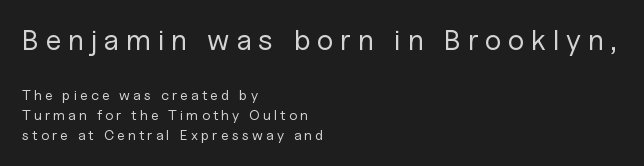
The characters display no serif detailing; their extremities are plain. Ordinary non-slanted type is in use. The compositor pushed each line to the left boundary. Weight: regular or lighter. Character widths vary here, with narrow letters taking less room than wide ones.
